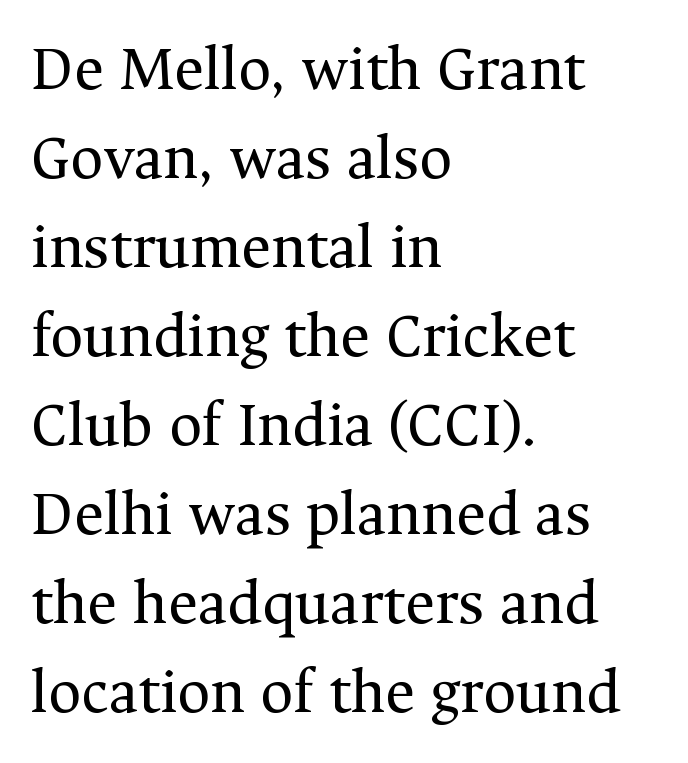
{"serif": "yes", "italic": "no", "bold": "no", "weight": "regular", "width": "normal", "stroke_contrast": "medium", "x_height": "medium", "monospaced": "no", "underline": "no", "align": "left", "line_spacing": "normal", "line_spacing_ratio": 1.39, "letter_spacing": "normal", "letter_spacing_em": 0.0, "glyph_px": 64}
